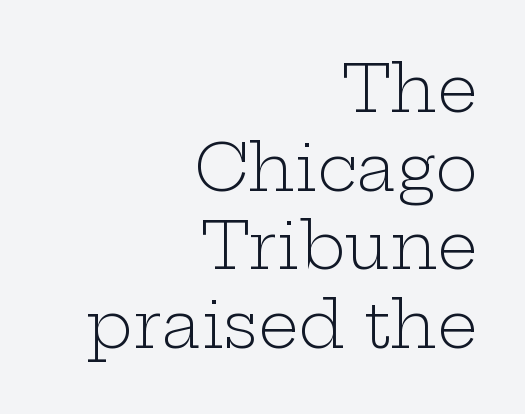
The image shows 64 px light, wide serif type, upright; set right-aligned, line spacing 1.23x, normal letter spacing, not underlined; low stroke contrast and a medium x-height.
